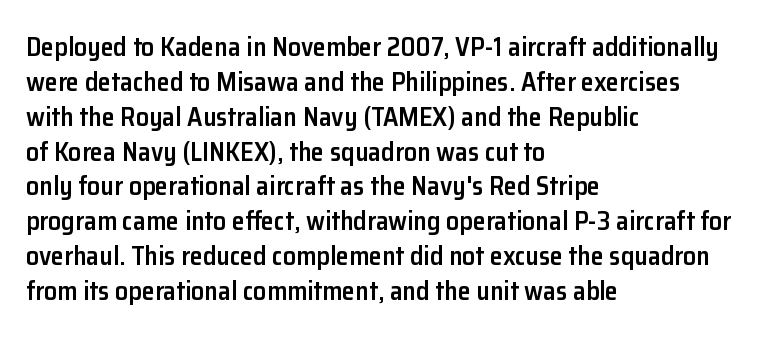
The image shows 26 px text type, upright; set left-aligned, normal line spacing (1.34x), normal letter spacing, not underlined.
